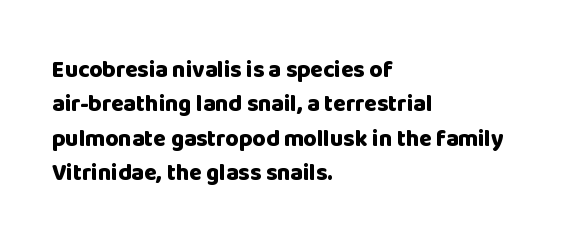
The image shows 23 px bold type, upright; set left-aligned, normal line spacing (1.5x), normal letter spacing, not underlined.
